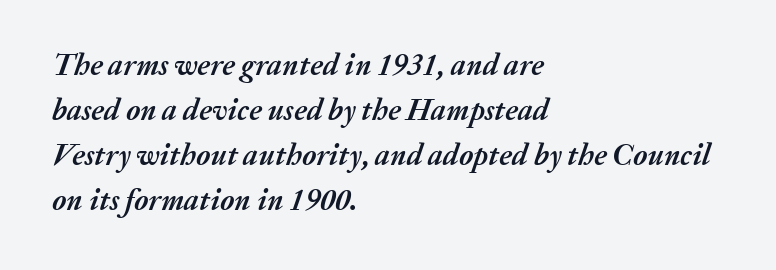
{"italic": "yes", "lean": "right", "slant_degrees": 20, "bold": "yes", "weight": "semibold", "width": "normal", "stroke_contrast": "medium", "x_height": "medium", "monospaced": "no", "underline": "no", "align": "left", "line_spacing": "normal", "line_spacing_ratio": 1.5, "letter_spacing": "normal", "letter_spacing_em": 0.0, "glyph_px": 30}
